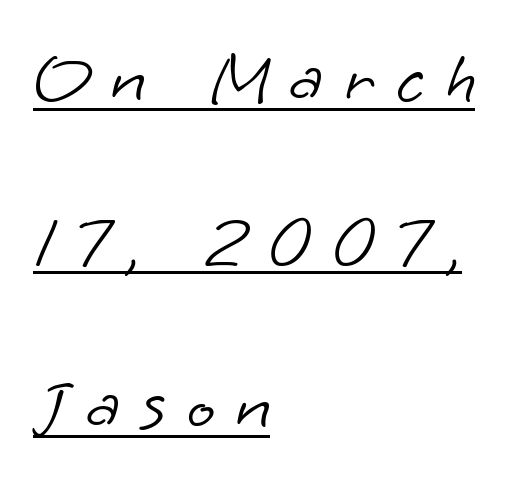
The image shows 74 px light sans-serif type; set left-aligned, loose line spacing (2.21x), unusually wide letter spacing (+0.28 em), underlined; low stroke contrast and a small x-height.
